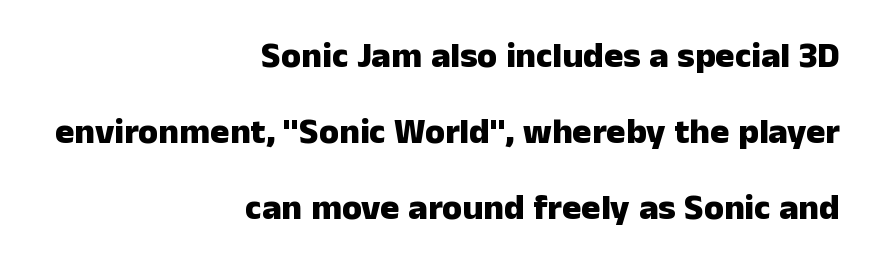
The passage shown is typed in a proportional face where columns would drift. The lines in this sample share a right terminus and differ only in where they begin. In terms of leading, this rendering errs on the spacious side. Italic? Not at all — the glyphs are vertical.
